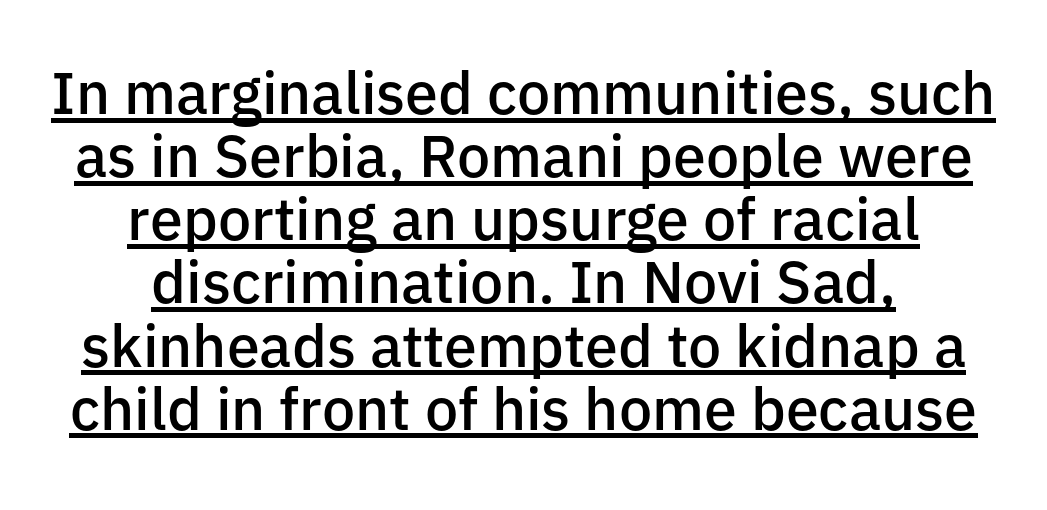
The image shows 59 px semibold sans-serif type, upright; set centered, tight line spacing (1.07x), normal letter spacing, underlined; low stroke contrast and a medium x-height.
